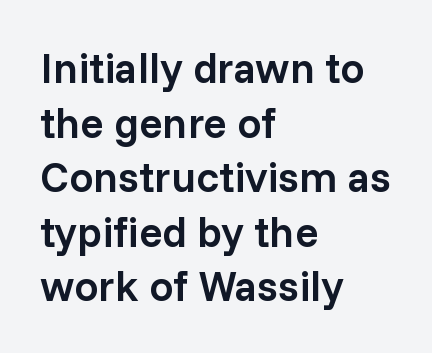
The image shows 43 px semibold sans-serif type, upright; set left-aligned, normal line spacing (1.27x), normal letter spacing, not underlined; low stroke contrast and a medium x-height.
